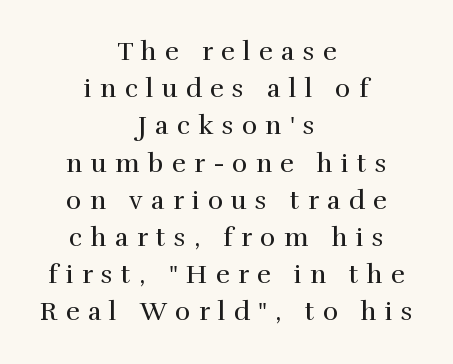
This is roman type, the default non-slanted kind. Is the block centered? Yes — each line is placed symmetrically about the middle. The block of text has a typical density, with ordinary space between rows. A typesetter would call this heavily tracked-out type.
